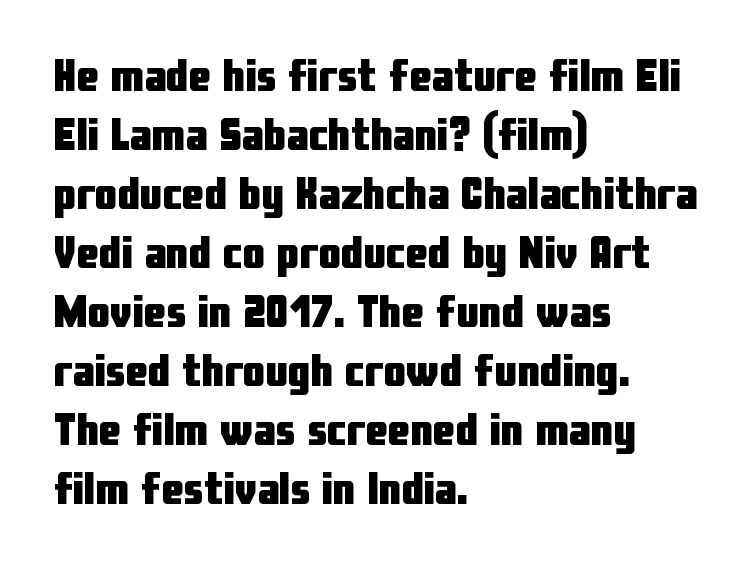
The image shows 45 px heavy, condensed sans-serif type, upright; set left-aligned, normal line spacing (1.31x), normal letter spacing, not underlined; low stroke contrast and a medium x-height.
